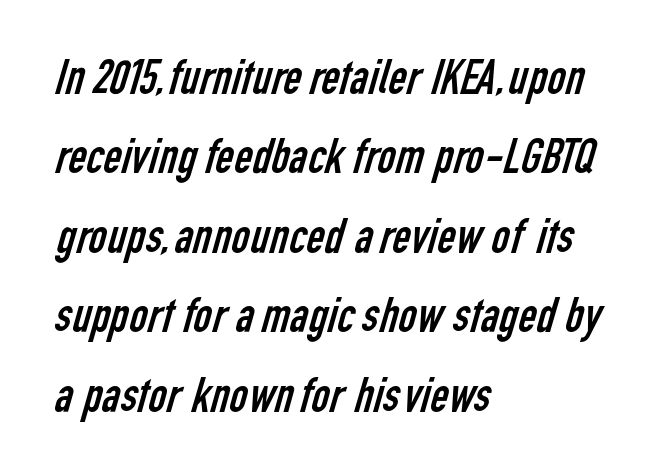
Q: Is the text bold? A: No.
Q: Is the typeface a serif or a sans-serif typeface? A: Sans-serif.
Q: Is the text underlined? A: No.
Q: How is the paragraph aligned? A: Left-aligned.
Q: Is the spacing between letters normal or unusually wide? A: Normal.
Q: Is the spacing between lines tight, normal or loose? A: Normal.
Q: Width (condensed, normal, or wide)? A: Condensed.
Q: Stroke contrast? A: Low.
Q: x-height? A: Medium.
Q: Monospaced? A: No.
